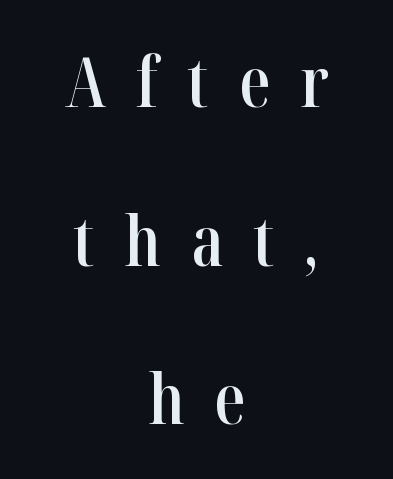
The image shows 69 px semibold, condensed serif type, upright; set centered, loose line spacing (2.3x), unusually wide letter spacing (+0.43 em), not underlined; high stroke contrast and a medium x-height.
